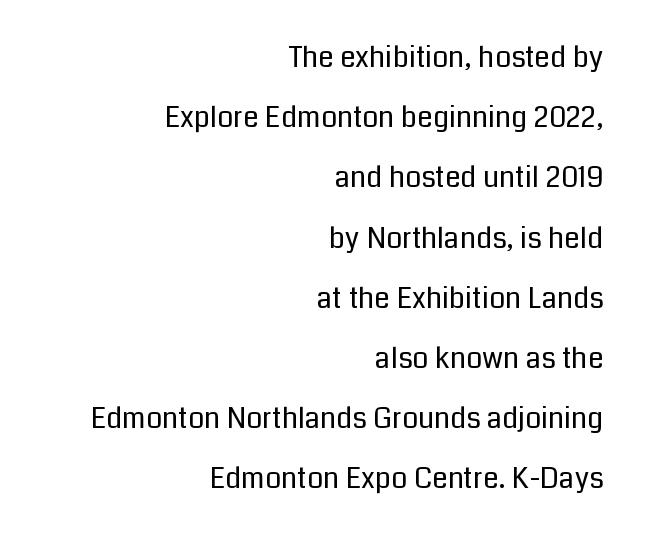
{"serif": "no", "italic": "no", "bold": "no", "weight": "regular", "width": "normal", "stroke_contrast": "low", "x_height": "medium", "monospaced": "no", "underline": "no", "align": "right", "line_spacing": "loose", "line_spacing_ratio": 2.15, "letter_spacing": "normal", "letter_spacing_em": 0.0, "glyph_px": 28}
